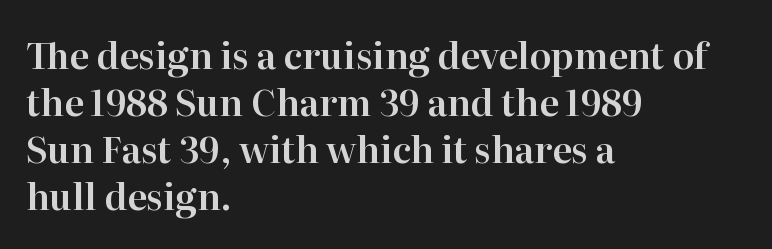
A student would call this left alignment; a typographer would say flush left, rag right. These lines keep a tight, regular rhythm from letter to letter. Nobody drew a line under any word here. The passage shown is typeset with a serif family. If you drew a line through each stem, it would be perfectly vertical. These lines sit exactly where default settings would place them.
